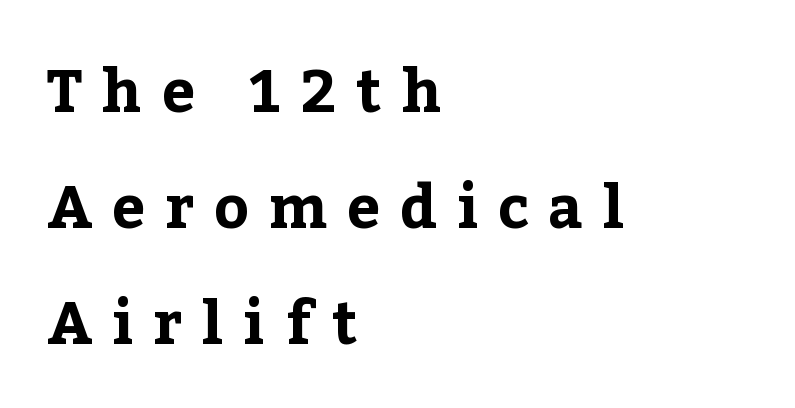
{"serif": "yes", "italic": "no", "bold": "yes", "weight": "bold", "width": "normal", "stroke_contrast": "low", "x_height": "medium", "monospaced": "no", "underline": "no", "align": "left", "line_spacing": "loose", "line_spacing_ratio": 1.97, "letter_spacing": "wide", "letter_spacing_em": 0.34, "glyph_px": 59}
